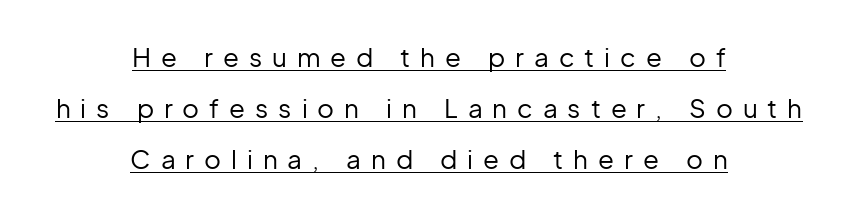
{"italic": "no", "bold": "no", "underline": "yes", "align": "center", "line_spacing": "loose", "line_spacing_ratio": 1.96, "letter_spacing": "wide", "letter_spacing_em": 0.38, "glyph_px": 26}
